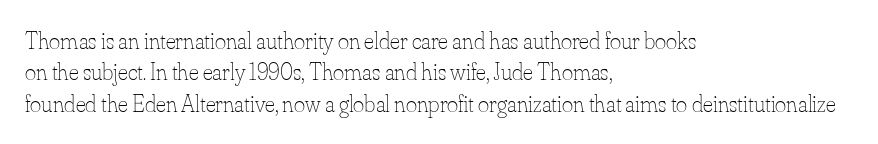
Q: Is the text bold? A: No.
Q: Is the text italic (slanted)? A: No, it is upright.
Q: Is the text underlined? A: No.
Q: How is the paragraph aligned? A: Left-aligned.
Q: Is the spacing between letters normal or unusually wide? A: Normal.
Q: Is the spacing between lines tight, normal or loose? A: Normal.
